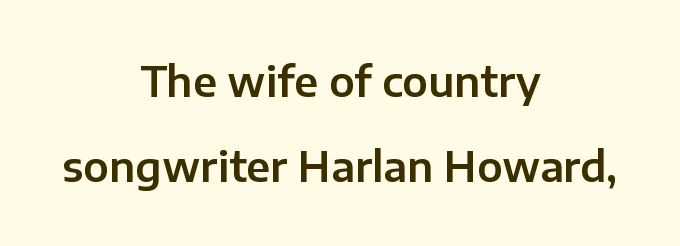
The image shows 41 px sans-serif type, upright; set centered, loose line spacing (2.07x), normal letter spacing, not underlined; low stroke contrast and a medium x-height.
